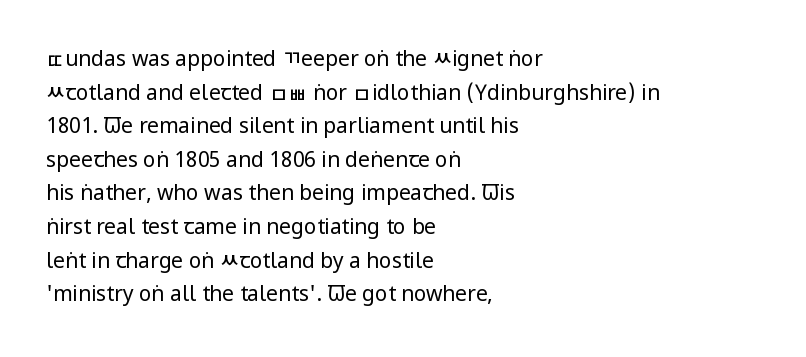
The font's upright variant was chosen for this text. Does the leading feel generous? No, just average. Letters rest on an invisible, unmarked baseline. Heft: none added — not bold. Typeset ragged right — the left edge is the straight one.
